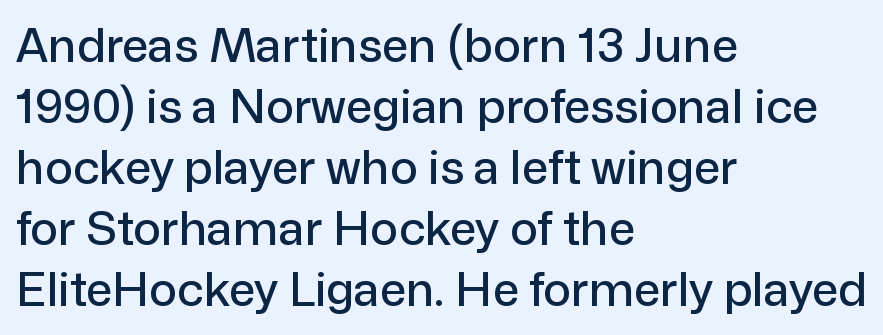
Q: Is the text italic (slanted)? A: No, it is upright.
Q: Is the typeface a serif or a sans-serif typeface? A: Sans-serif.
Q: Is the text underlined? A: No.
Q: How is the paragraph aligned? A: Left-aligned.
Q: Is the spacing between letters normal or unusually wide? A: Normal.
Q: Is the spacing between lines tight, normal or loose? A: Normal.
Q: Width (condensed, normal, or wide)? A: Normal.
Q: Stroke contrast? A: Low.
Q: x-height? A: Medium.
Q: Monospaced? A: No.
